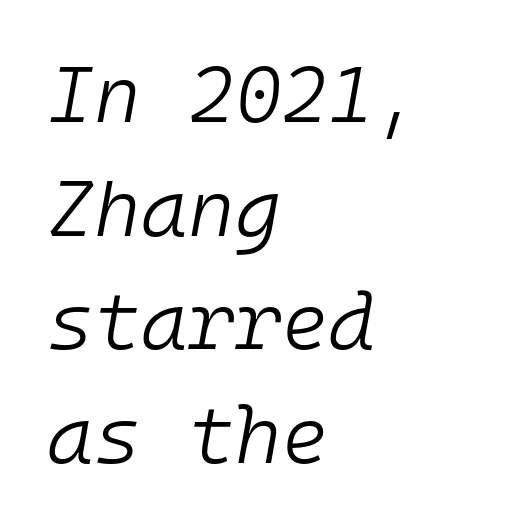
The image shows 80 px light type, italic (leaning right), monospaced; set left-aligned, normal line spacing (1.42x), normal letter spacing, not underlined; low stroke contrast and a medium x-height.
